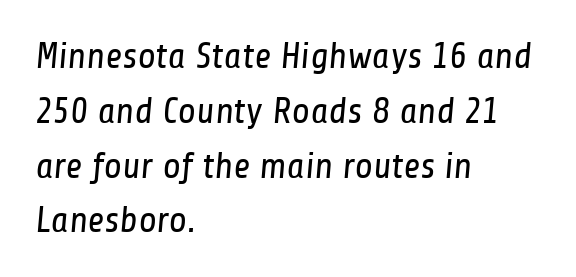
Short and long lines alike share a common starting point at left. No letter is thick-stroked: the sample isn't bold. Nobody touched the tracking dial on this one. Horizontal bands of white between lines are of average thickness. Here the designer chose a conventional face with non-uniform glyph widths.
